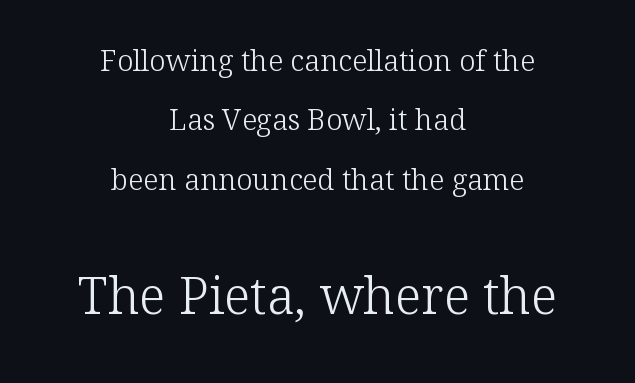
{"serif": "yes", "italic": "no", "bold": "no", "weight": "light", "width": "normal", "stroke_contrast": "low", "x_height": "medium", "monospaced": "no", "underline": "no", "align": "center", "line_spacing": "loose", "line_spacing_ratio": 2.05, "letter_spacing": "normal", "letter_spacing_em": 0.0, "larger_block": "second", "size_ratio": 1.76, "glyph_px": 51}
